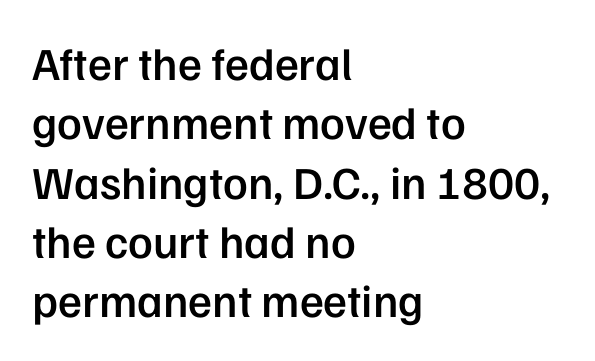
Upright lettering throughout. Glyph-to-glyph distance matches everyday printed text. What kind of face is this? One without serifs — a sans. If you measured baseline to baseline, you'd find a middling distance. Descender tails drop into unmarked territory. These lines are set flush left with a ragged right edge.
